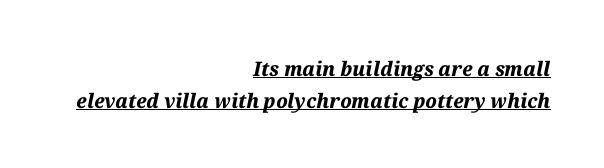
The image shows 20 px bold type, italic (leaning right); set right-aligned, normal line spacing (1.59x), normal letter spacing, underlined.
